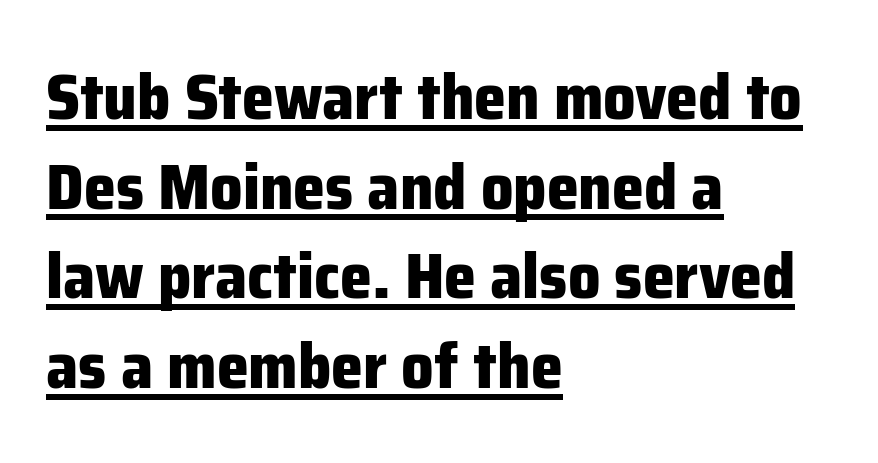
Q: Is the text bold? A: Yes.
Q: Is the text italic (slanted)? A: No, it is upright.
Q: Is the typeface a serif or a sans-serif typeface? A: Sans-serif.
Q: Is the text underlined? A: Yes.
Q: How is the paragraph aligned? A: Left-aligned.
Q: Is the spacing between letters normal or unusually wide? A: Normal.
Q: Is the spacing between lines tight, normal or loose? A: Normal.
Q: Width (condensed, normal, or wide)? A: Normal.
Q: Stroke contrast? A: Low.
Q: x-height? A: Medium.
Q: Monospaced? A: No.
